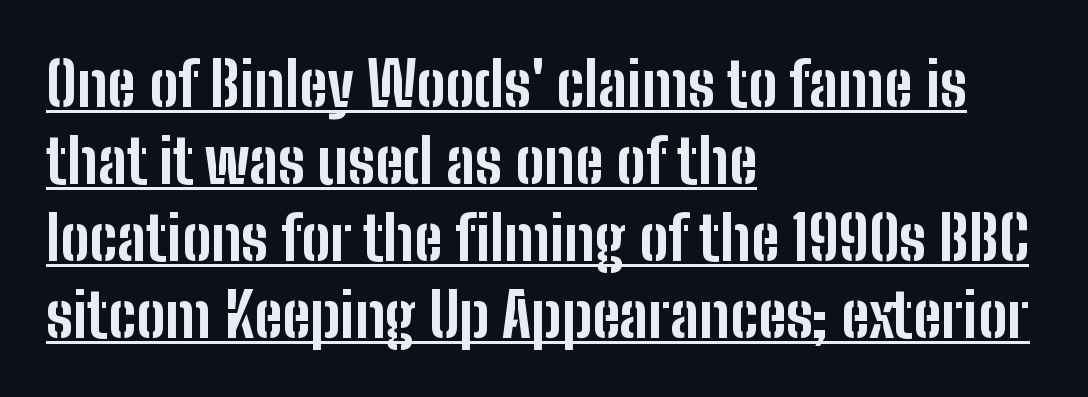
{"serif": "no", "italic": "no", "bold": "yes", "weight": "bold", "width": "condensed", "stroke_contrast": "low", "x_height": "medium", "monospaced": "no", "underline": "yes", "align": "left", "line_spacing": "normal", "line_spacing_ratio": 1.26, "letter_spacing": "normal", "letter_spacing_em": 0.0, "glyph_px": 61}
